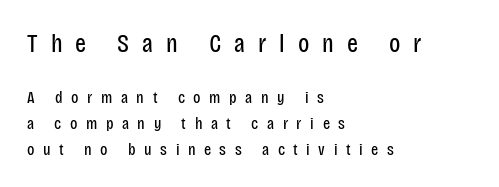
The image shows 26 px text type, upright; set left-aligned, normal line spacing (1.52x), unusually wide letter spacing (+0.5 em), not underlined; the first (top) block is 1.53x larger.
